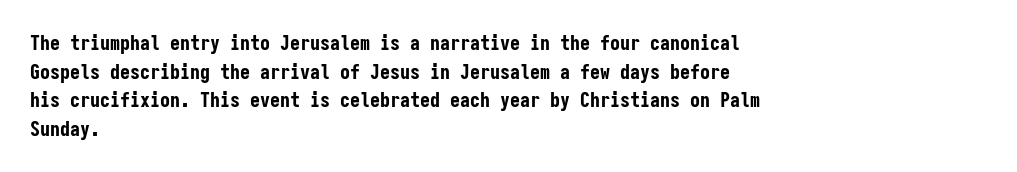
This sample uses an upright cut, with every glyph sitting square on the baseline. Only glyphs here, with clear space below each row. Visually the block forms a straight wall on the left and a jagged coastline on the right. Its strokes are broad and dark, the hallmark of bold type. This block has exactly the height ordinary leading produces. The passage shown has conventional tracking throughout.
